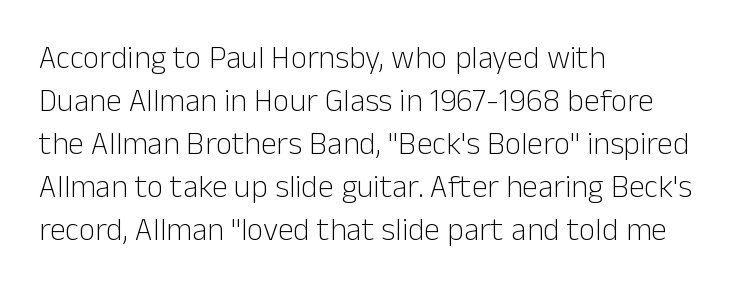
It's the straight-up-and-down kind of type. The rows are spaced the way most documents space them. The typesetter chose a ragged-right arrangement here. The space beneath each line is pristine and unruled. Words appear dense and cohesive because spacing is normal. Check where the strokes stop: nothing finishes them off — pure sans.
